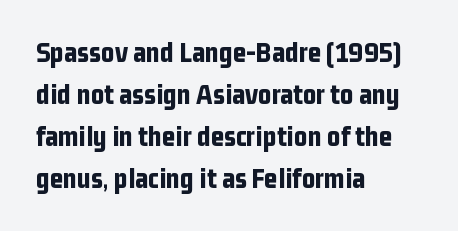
{"serif": "no", "italic": "no", "bold": "yes", "weight": "bold", "width": "condensed", "stroke_contrast": "low", "x_height": "medium", "monospaced": "no", "underline": "no", "align": "left", "line_spacing": "normal", "line_spacing_ratio": 1.45, "letter_spacing": "normal", "letter_spacing_em": 0.0, "glyph_px": 29}
